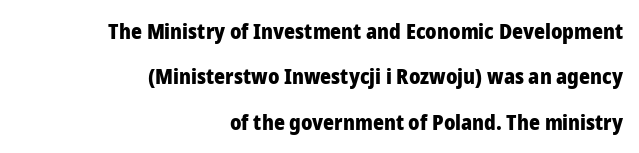
Q: Is the text bold? A: Yes.
Q: Is the text italic (slanted)? A: No, it is upright.
Q: Is the text underlined? A: No.
Q: How is the paragraph aligned? A: Right-aligned.
Q: Is the spacing between letters normal or unusually wide? A: Normal.
Q: Is the spacing between lines tight, normal or loose? A: Loose.
